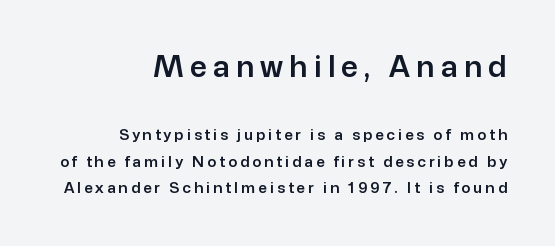
{"serif": "no", "italic": "no", "width": "normal", "stroke_contrast": "low", "x_height": "medium", "monospaced": "no", "underline": "no", "align": "right", "line_spacing_ratio": 1.77, "letter_spacing": "wide", "letter_spacing_em": 0.2, "larger_block": "first", "size_ratio": 2.0, "glyph_px": 30}
